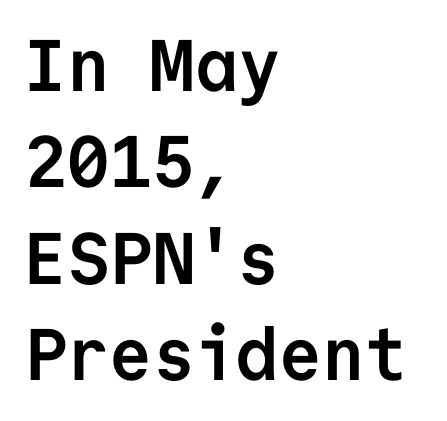
Q: Is the text bold? A: Yes.
Q: Is the text italic (slanted)? A: No, it is upright.
Q: Is the typeface a serif or a sans-serif typeface? A: Sans-serif.
Q: Is the text underlined? A: No.
Q: How is the paragraph aligned? A: Left-aligned.
Q: Is the spacing between letters normal or unusually wide? A: Normal.
Q: Is the spacing between lines tight, normal or loose? A: Normal.
Q: Width (condensed, normal, or wide)? A: Normal.
Q: Stroke contrast? A: Low.
Q: x-height? A: Medium.
Q: Monospaced? A: Yes.
